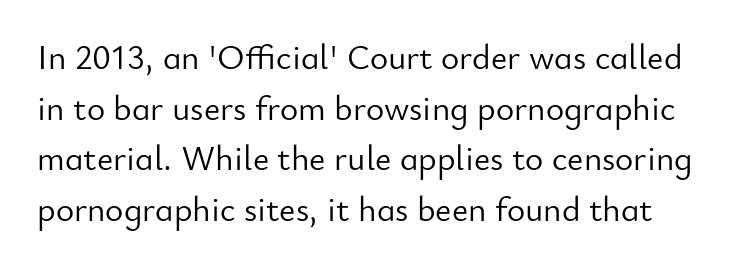
{"serif": "no", "italic": "no", "bold": "no", "weight": "light", "width": "normal", "stroke_contrast": "low", "x_height": "small", "monospaced": "no", "underline": "no", "line_spacing": "normal", "line_spacing_ratio": 1.45, "letter_spacing": "normal", "letter_spacing_em": 0.0, "glyph_px": 35}
